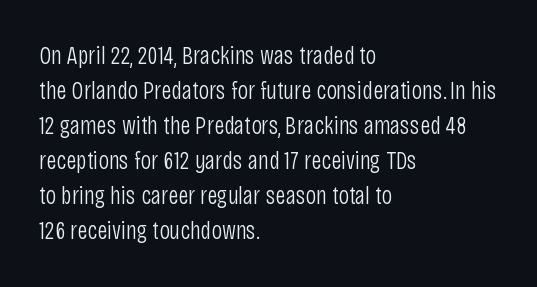
How are the letters spaced? Ordinarily, with no added tracking. Has an underline been added? It has not. Honestly, the row spacing looks completely unremarkable. The font is comparable to plain body text, perhaps lighter. Visually the block forms a straight wall on the left and a jagged coastline on the right.
